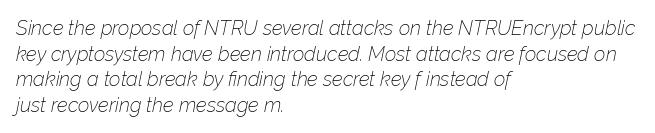
Q: Is the text bold? A: No.
Q: Is the text italic (slanted)? A: Yes, it leans right by about 12 degrees.
Q: Is the text underlined? A: No.
Q: How is the paragraph aligned? A: Left-aligned.
Q: Is the spacing between letters normal or unusually wide? A: Normal.
Q: Is the spacing between lines tight, normal or loose? A: Normal.
